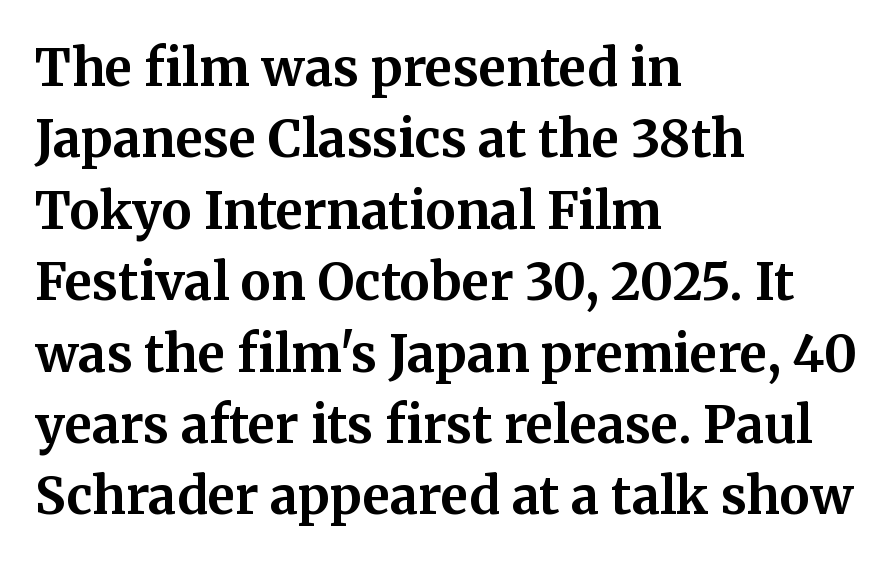
Underlining? Definitely not there. Observe the ordinary spacing: letters are neighbours, not strangers. Characters remain perfectly vertical along every line. Varying glyph widths throughout — classic text-font behaviour. Each new line begins a customary step beneath the previous one.
